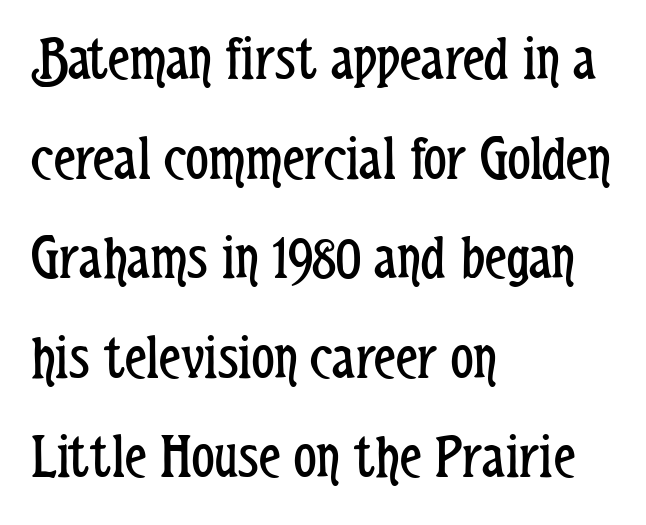
Q: Is the text bold? A: No.
Q: Is the text italic (slanted)? A: No, it is upright.
Q: Is the typeface a serif or a sans-serif typeface? A: Sans-serif.
Q: Is the text underlined? A: No.
Q: How is the paragraph aligned? A: Left-aligned.
Q: Is the spacing between letters normal or unusually wide? A: Normal.
Q: Is the spacing between lines tight, normal or loose? A: Normal.
Q: Width (condensed, normal, or wide)? A: Condensed.
Q: Stroke contrast? A: Low.
Q: x-height? A: Medium.
Q: Monospaced? A: No.
